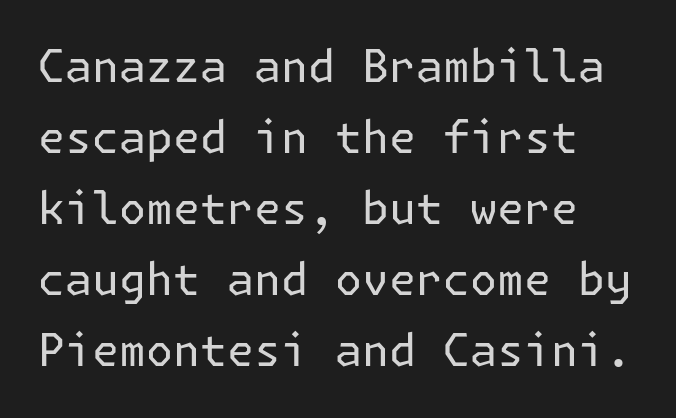
Q: Is the text bold? A: No.
Q: Is the text italic (slanted)? A: No, it is upright.
Q: Is the typeface a serif or a sans-serif typeface? A: Sans-serif.
Q: Is the text underlined? A: No.
Q: Is the spacing between letters normal or unusually wide? A: Normal.
Q: Is the spacing between lines tight, normal or loose? A: Normal.
Q: Width (condensed, normal, or wide)? A: Normal.
Q: Stroke contrast? A: Low.
Q: x-height? A: Medium.
